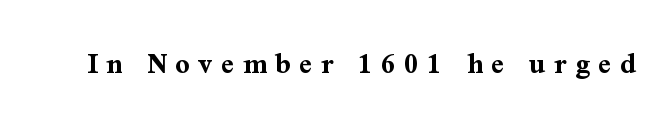
The image shows 31 px bold serif type, upright; set unusually wide letter spacing (+0.28 em), not underlined; medium stroke contrast and a medium x-height.
